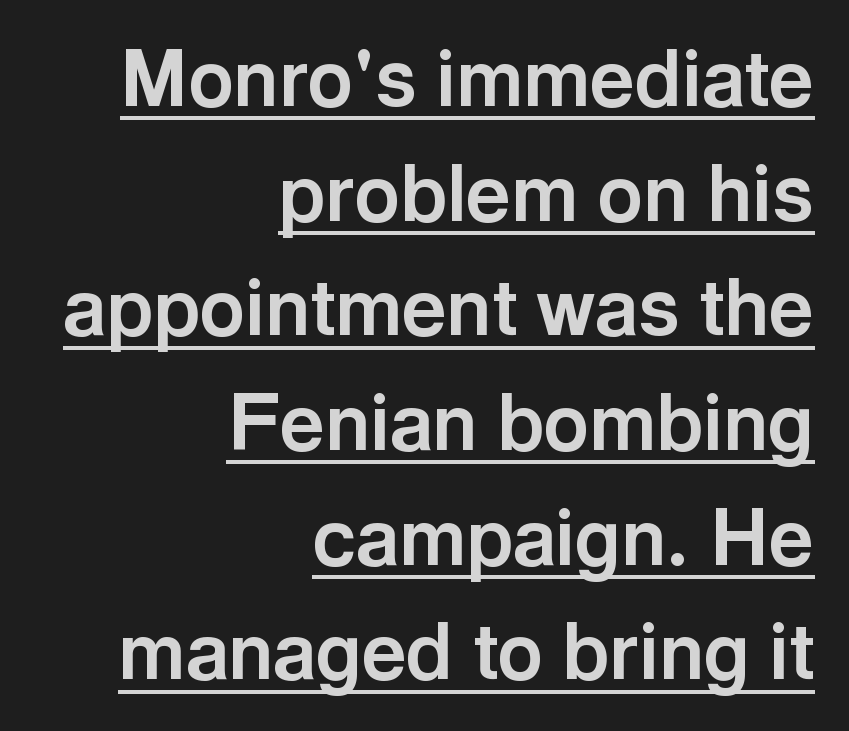
{"serif": "no", "italic": "no", "bold": "yes", "weight": "bold", "width": "normal", "x_height": "medium", "monospaced": "no", "underline": "yes", "align": "right", "line_spacing": "normal", "line_spacing_ratio": 1.47, "letter_spacing": "normal", "letter_spacing_em": 0.0, "glyph_px": 78}
